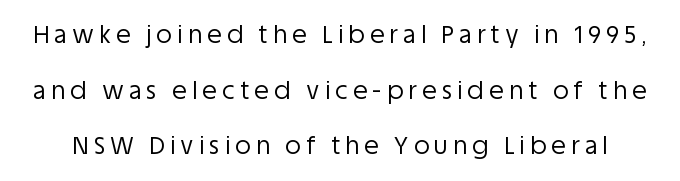
The image shows 24 px text type, upright; set loose line spacing (2.32x), unusually wide letter spacing (+0.22 em), not underlined.
